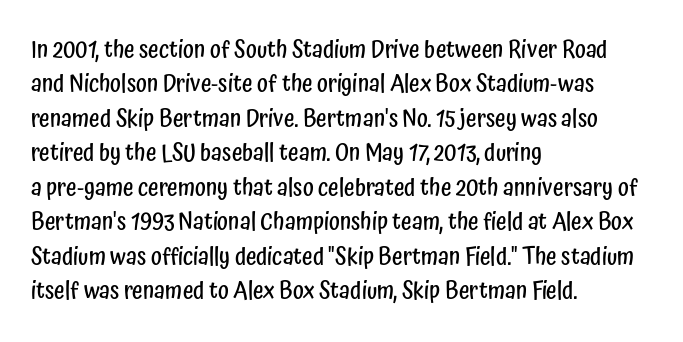
The image shows 23 px text type, upright; set left-aligned, normal line spacing (1.5x), normal letter spacing, not underlined.
